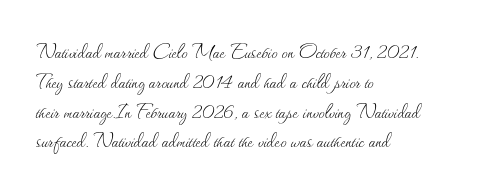
Q: Is the text bold? A: No.
Q: Is the text italic (slanted)? A: Yes.
Q: Is the text underlined? A: No.
Q: How is the paragraph aligned? A: Left-aligned.
Q: Is the spacing between letters normal or unusually wide? A: Normal.
